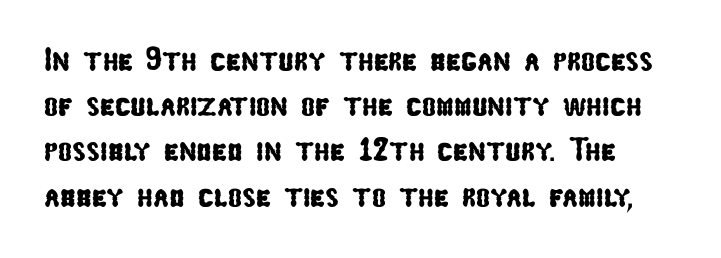
Q: Is the typeface a serif or a sans-serif typeface? A: Sans-serif.
Q: Is the text underlined? A: No.
Q: Is the spacing between letters normal or unusually wide? A: Normal.
Q: Is the spacing between lines tight, normal or loose? A: Normal.
Q: Width (condensed, normal, or wide)? A: Condensed.
Q: Stroke contrast? A: Low.
Q: x-height? A: Medium.
Q: Monospaced? A: No.
